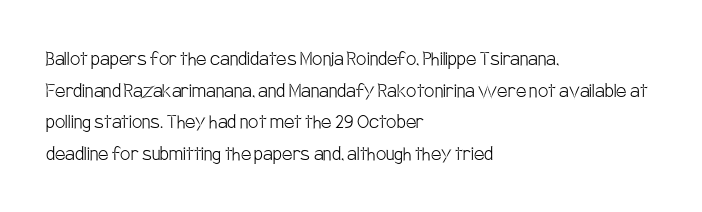
{"italic": "no", "bold": "no", "underline": "no", "align": "left", "line_spacing": "normal", "line_spacing_ratio": 1.38, "letter_spacing": "normal", "letter_spacing_em": 0.0, "glyph_px": 23}
